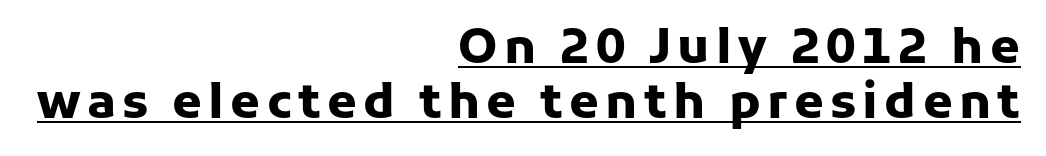
Q: Is the text bold? A: Yes.
Q: Is the text italic (slanted)? A: No, it is upright.
Q: Is the typeface a serif or a sans-serif typeface? A: Sans-serif.
Q: Is the text underlined? A: Yes.
Q: How is the paragraph aligned? A: Right-aligned.
Q: Is the spacing between lines tight, normal or loose? A: Tight.
Q: Width (condensed, normal, or wide)? A: Normal.
Q: Stroke contrast? A: Low.
Q: x-height? A: Medium.
Q: Monospaced? A: No.
